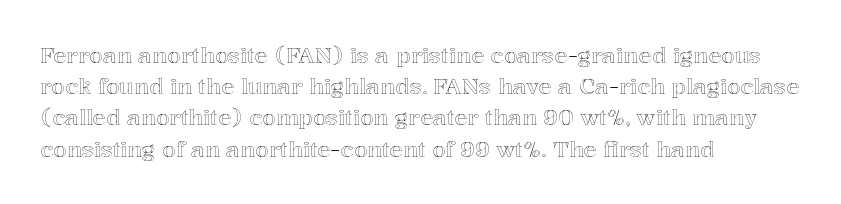
{"italic": "no", "underline": "no", "align": "left", "line_spacing": "normal", "line_spacing_ratio": 1.42, "letter_spacing": "normal", "letter_spacing_em": 0.0, "glyph_px": 22}
